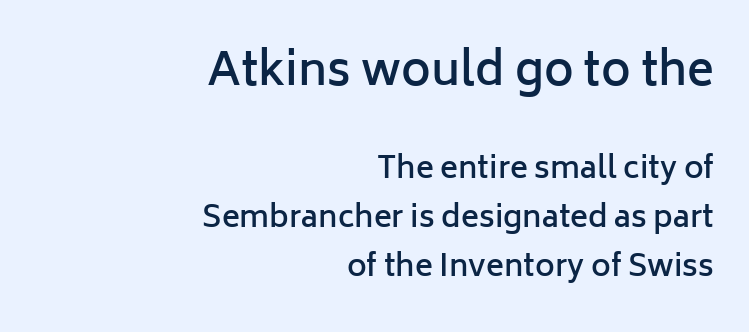
{"serif": "no", "italic": "no", "bold": "semi", "weight": "semibold", "width": "normal", "stroke_contrast": "low", "x_height": "medium", "monospaced": "no", "underline": "no", "align": "right", "line_spacing": "normal", "line_spacing_ratio": 1.63, "letter_spacing": "normal", "letter_spacing_em": 0.0, "larger_block": "first", "size_ratio": 1.5, "glyph_px": 45}
